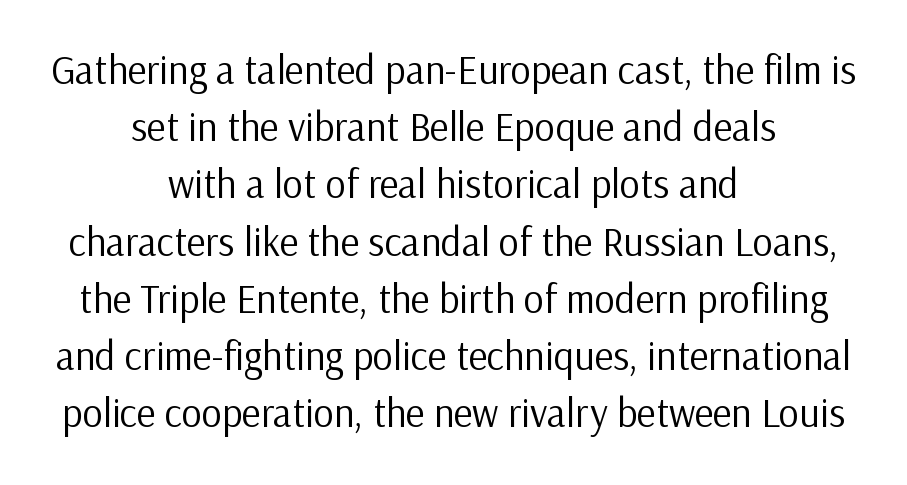
Q: Is the text bold? A: No.
Q: Is the text italic (slanted)? A: No, it is upright.
Q: Is the typeface a serif or a sans-serif typeface? A: Sans-serif.
Q: Is the text underlined? A: No.
Q: How is the paragraph aligned? A: Centered.
Q: Is the spacing between letters normal or unusually wide? A: Normal.
Q: Is the spacing between lines tight, normal or loose? A: Normal.
Q: Width (condensed, normal, or wide)? A: Normal.
Q: Stroke contrast? A: Low.
Q: x-height? A: Medium.
Q: Monospaced? A: No.
